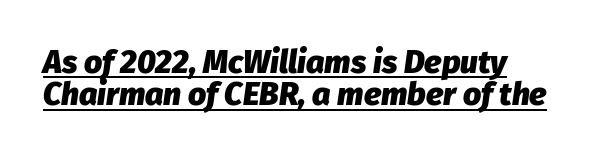
Q: Is the text bold? A: Yes.
Q: Is the text italic (slanted)? A: Yes, it leans right by about 8 degrees.
Q: Is the text underlined? A: Yes.
Q: Is the spacing between letters normal or unusually wide? A: Normal.
Q: Is the spacing between lines tight, normal or loose? A: Tight.
Q: Width (condensed, normal, or wide)? A: Normal.
Q: Stroke contrast? A: Low.
Q: x-height? A: Medium.
Q: Monospaced? A: No.
